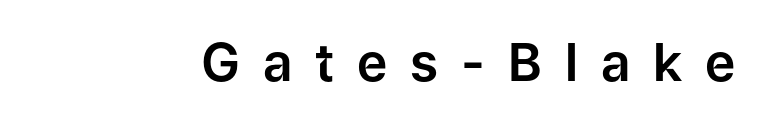
The image shows 52 px sans-serif type, upright; set unusually wide letter spacing (+0.44 em), not underlined; low stroke contrast and a medium x-height.
